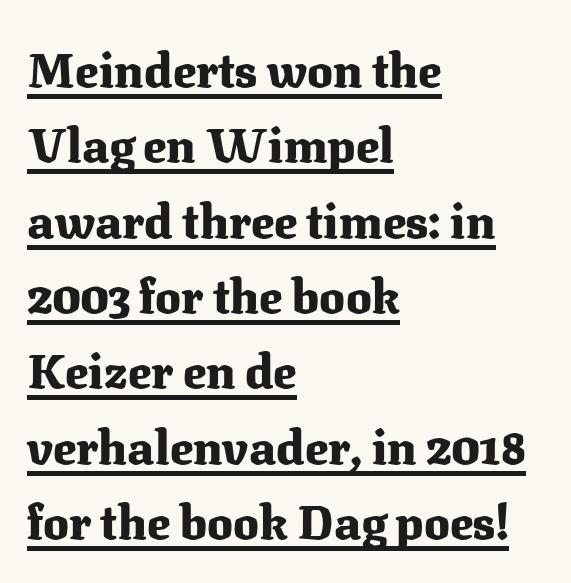
The passage is arranged the way most books set body copy — flush left. Posture: upright roman. Line spacing here is normal. Here the glyphs are tracked normally, forming tight word shapes. Spacing verdict: proportional, widths tailored to each character.
